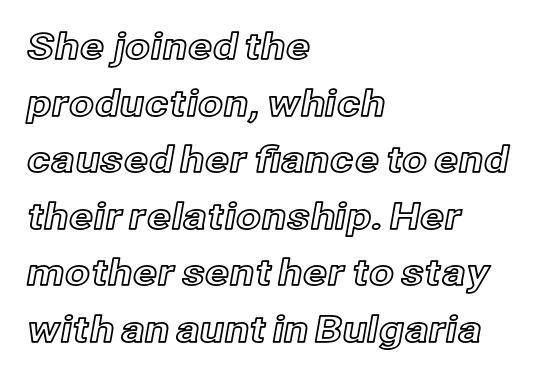
The image shows 36 px text type; set left-aligned, normal line spacing (1.57x), normal letter spacing, not underlined; a medium x-height.
